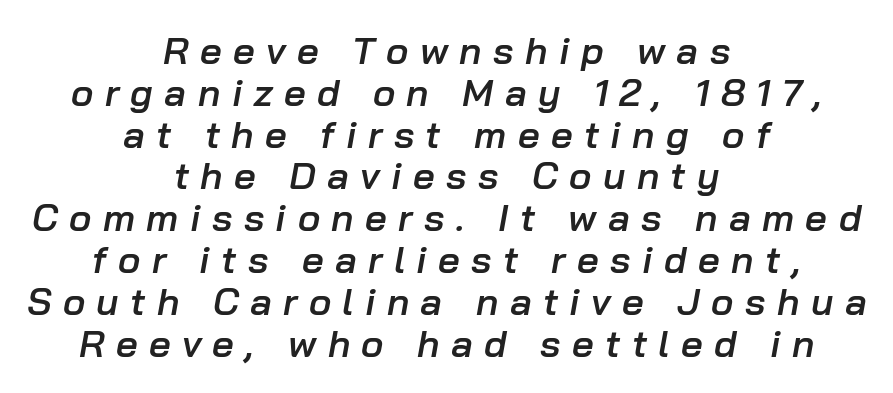
{"italic": "yes", "lean": "right", "slant_degrees": 10, "bold": "semi", "weight": "semibold", "width": "normal", "stroke_contrast": "low", "x_height": "medium", "monospaced": "no", "underline": "no", "align": "center", "line_spacing": "tight", "line_spacing_ratio": 1.1, "letter_spacing": "wide", "letter_spacing_em": 0.3, "glyph_px": 38}
